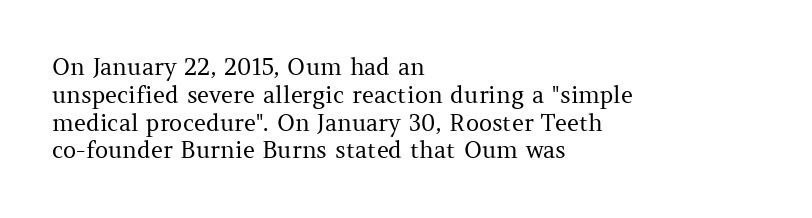
{"italic": "no", "bold": "no", "underline": "no", "align": "left", "line_spacing_ratio": 1.21, "letter_spacing": "normal", "letter_spacing_em": 0.0, "glyph_px": 23}
